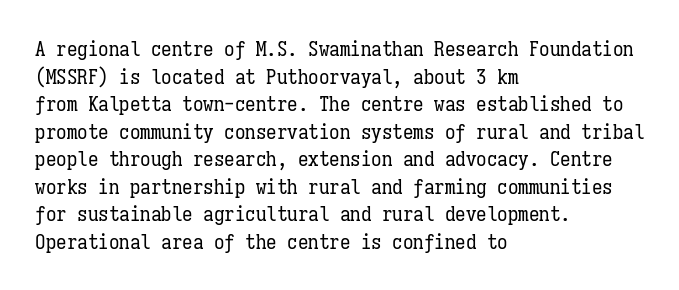
Q: Is the text bold? A: No.
Q: Is the text italic (slanted)? A: No, it is upright.
Q: Is the text underlined? A: No.
Q: How is the paragraph aligned? A: Left-aligned.
Q: Is the spacing between letters normal or unusually wide? A: Normal.
Q: Is the spacing between lines tight, normal or loose? A: Normal.
